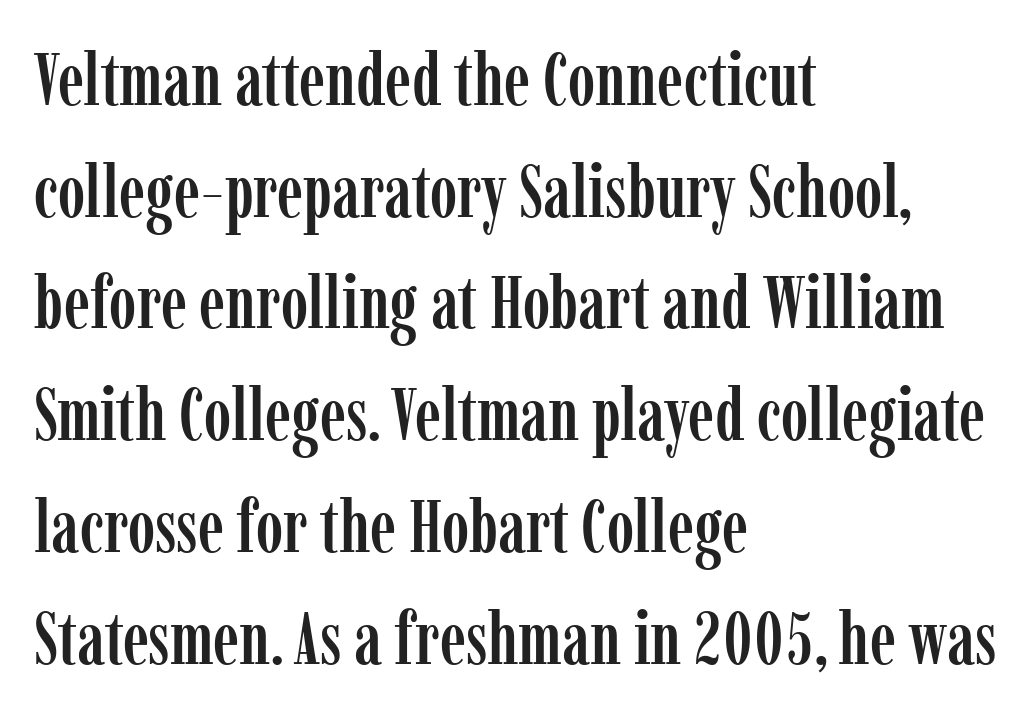
Q: Is the text italic (slanted)? A: No, it is upright.
Q: Is the typeface a serif or a sans-serif typeface? A: Serif.
Q: Is the text underlined? A: No.
Q: How is the paragraph aligned? A: Left-aligned.
Q: Is the spacing between letters normal or unusually wide? A: Normal.
Q: Is the spacing between lines tight, normal or loose? A: Normal.
Q: Width (condensed, normal, or wide)? A: Condensed.
Q: Stroke contrast? A: Low.
Q: x-height? A: Medium.
Q: Monospaced? A: No.
